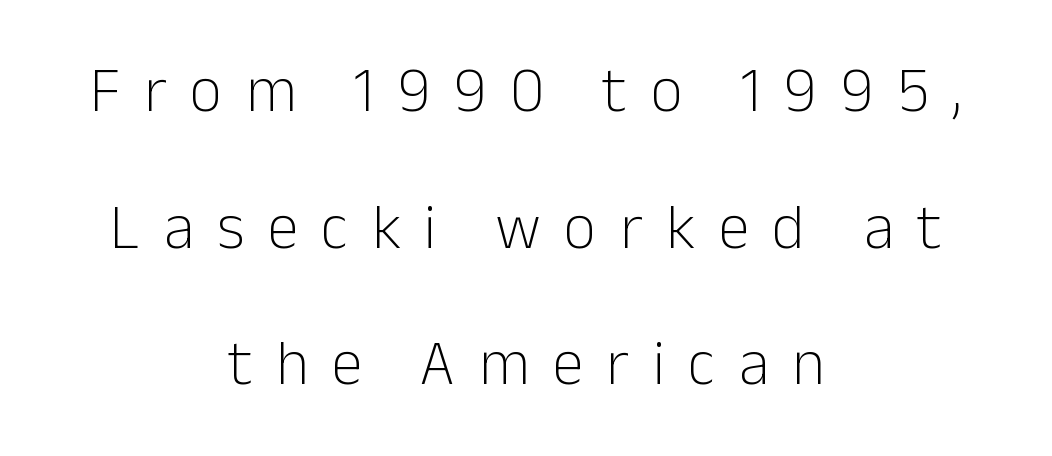
The image shows 63 px light sans-serif type, upright; set centered, loose line spacing (2.17x), unusually wide letter spacing (+0.37 em), not underlined; low stroke contrast and a medium x-height.
